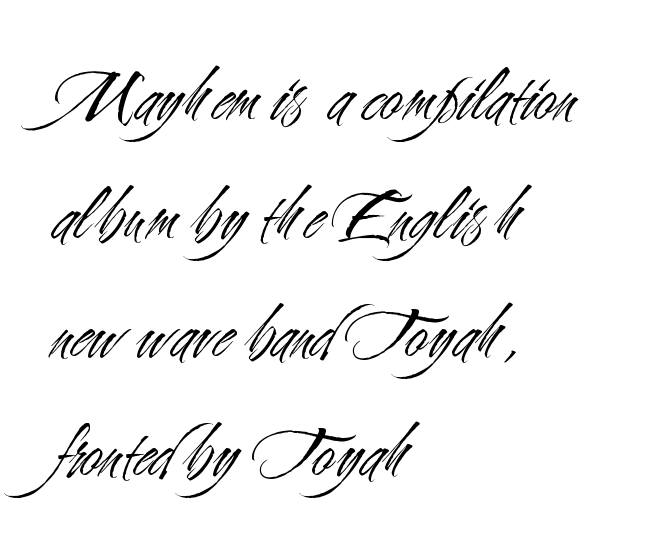
The setting favours the left margin, as ordinary paragraphs usually do. Between one letter and the next there's only the usual sliver of space. The designer went with a sans here, leaving each stem footless. Honestly, there is no underline to notice here at all.
